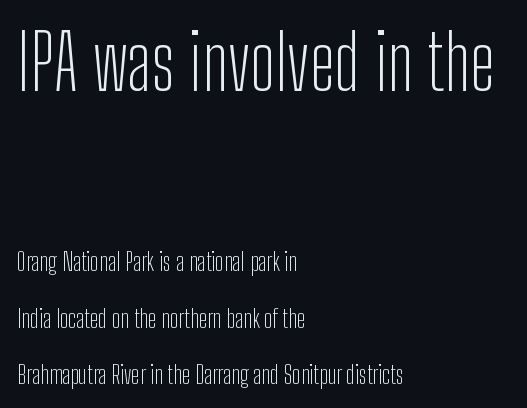
The image shows 75 px light, condensed sans-serif type, upright; set left-aligned, loose line spacing (2.26x), normal letter spacing, not underlined; the first (top) block is 3.0x larger; low stroke contrast and a medium x-height.
